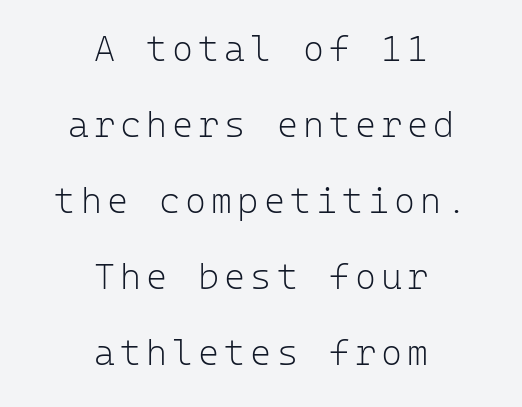
{"serif": "no", "italic": "no", "bold": "no", "weight": "light", "width": "normal", "stroke_contrast": "low", "x_height": "medium", "monospaced": "yes", "underline": "no", "align": "center", "line_spacing": "loose", "line_spacing_ratio": 2.11, "glyph_px": 36}
